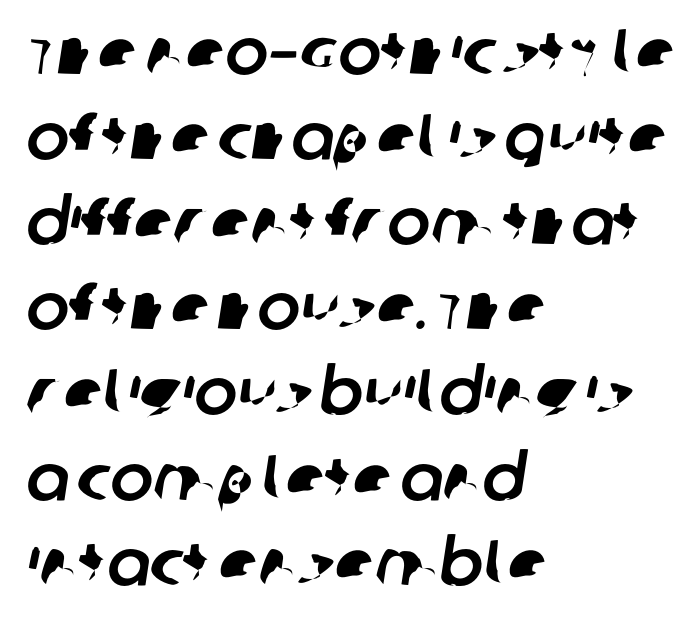
Q: Is the typeface a serif or a sans-serif typeface? A: Sans-serif.
Q: Is the text underlined? A: No.
Q: How is the paragraph aligned? A: Left-aligned.
Q: Is the spacing between letters normal or unusually wide? A: Normal.
Q: Is the spacing between lines tight, normal or loose? A: Normal.
Q: Width (condensed, normal, or wide)? A: Normal.
Q: Stroke contrast? A: Low.
Q: x-height? A: Large.
Q: Monospaced? A: No.
